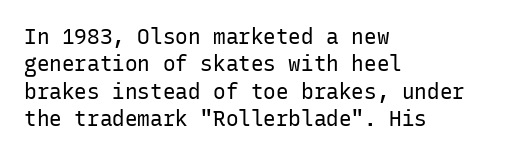
The image shows 21 px text type, upright; set left-aligned, normal line spacing (1.3x), normal letter spacing, not underlined.
